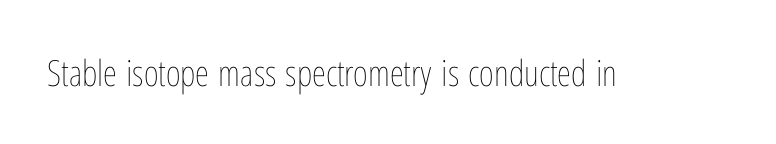
Q: Is the text bold? A: No.
Q: Is the text italic (slanted)? A: No, it is upright.
Q: Is the text underlined? A: No.
Q: Is the spacing between letters normal or unusually wide? A: Normal.
Q: Width (condensed, normal, or wide)? A: Condensed.
Q: Stroke contrast? A: Low.
Q: x-height? A: Medium.
Q: Monospaced? A: No.
